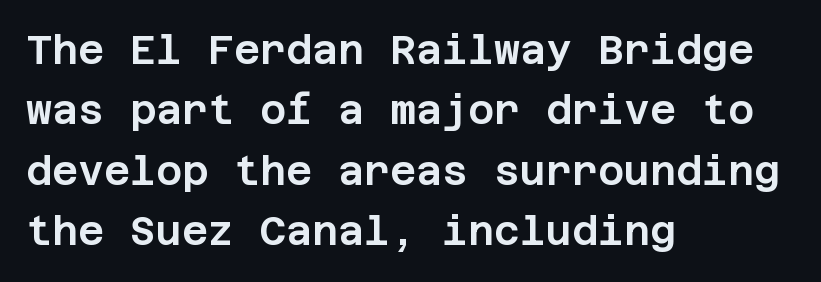
The image shows 40 px sans-serif type, upright; set left-aligned, normal line spacing (1.51x), normal letter spacing, not underlined; low stroke contrast and a large x-height.
